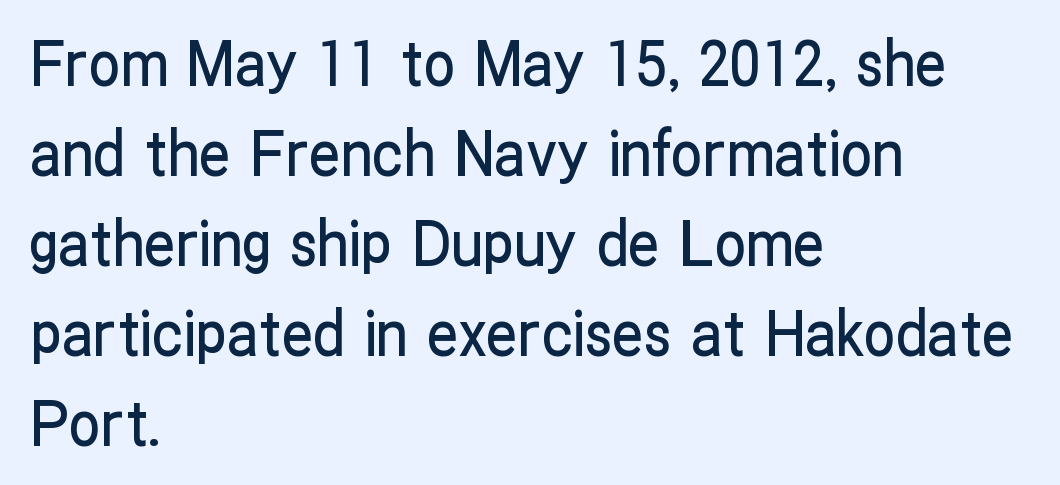
Plain, unruled lines of type. The letters carry no serifs — their stems end cleanly without finishing strokes. Spacing verdict: proportional, widths tailored to each character. The type is set solid horizontally, with unmodified tracking.
